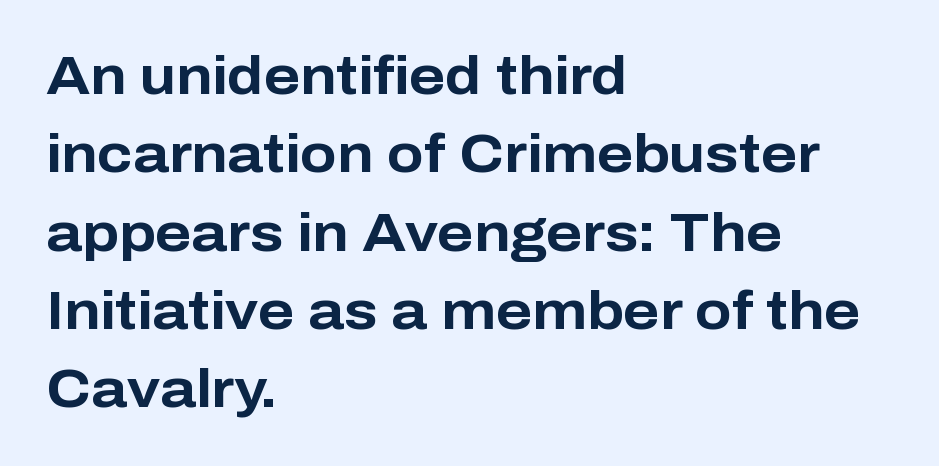
Q: Is the text bold? A: Yes.
Q: Is the text italic (slanted)? A: No, it is upright.
Q: Is the typeface a serif or a sans-serif typeface? A: Sans-serif.
Q: Is the text underlined? A: No.
Q: How is the paragraph aligned? A: Left-aligned.
Q: Is the spacing between letters normal or unusually wide? A: Normal.
Q: Is the spacing between lines tight, normal or loose? A: Normal.
Q: Width (condensed, normal, or wide)? A: Normal.
Q: Stroke contrast? A: Low.
Q: x-height? A: Medium.
Q: Monospaced? A: No.
